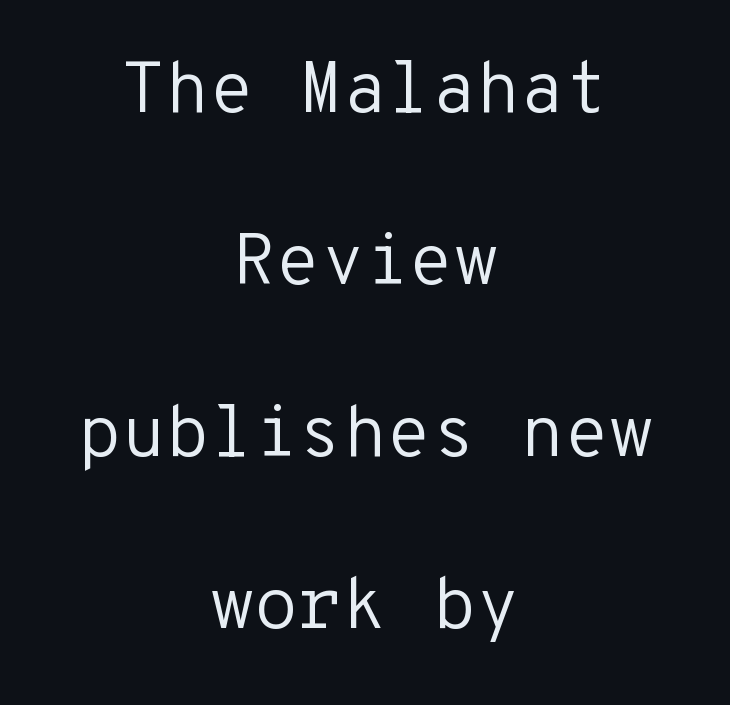
The image shows 72 px regular-weight sans-serif type, upright, monospaced; set centered, loose line spacing (2.39x), normal letter spacing, not underlined; low stroke contrast and a medium x-height.
